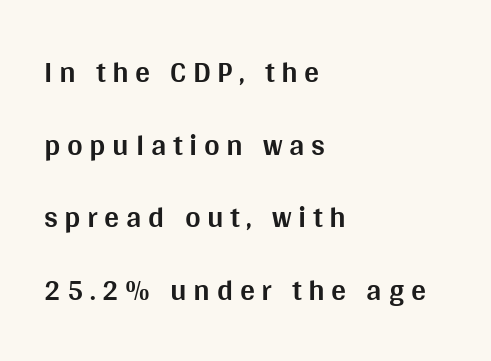
Students, this is bold: see how much ink each stroke carries. Ascenders rise straight up at ninety degrees. The ragged edge is on the right, which tells us the setting is flush left. Nope, no serifs anywhere on these letters. Words appear elongated and porous because spacing is wide.
